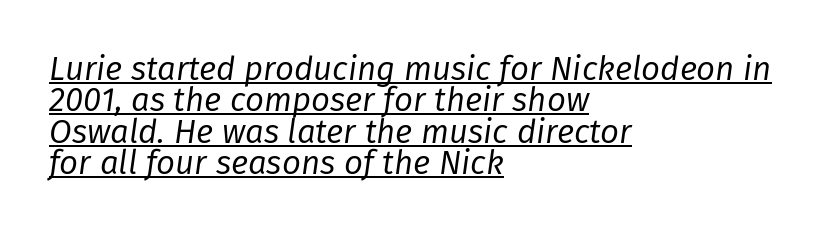
Horizontal alignment here is leftward, the default for most running prose. Inter-character spacing is left at the font's built-in metrics. The typesetter has applied underlining to the passage shown. The passage shown is typed in a proportional face where columns would drift. A typesetter would call this leading minimal, almost set solid. In terms of posture, this sample is oblique.
